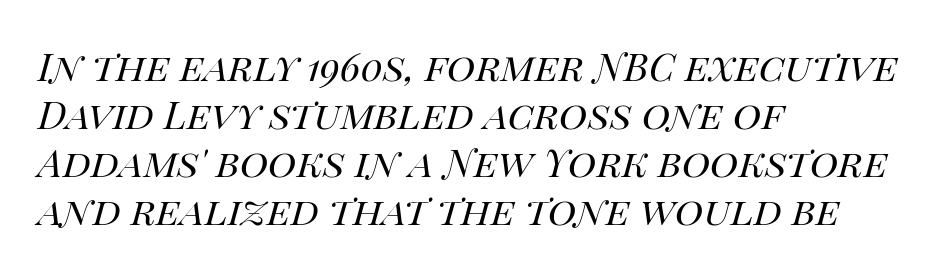
Varying glyph widths throughout — classic text-font behaviour. Lines of text with bare space underneath. No chunkiness to these letters — they're not bold. The text carries the slant typical of an italic or oblique font.
